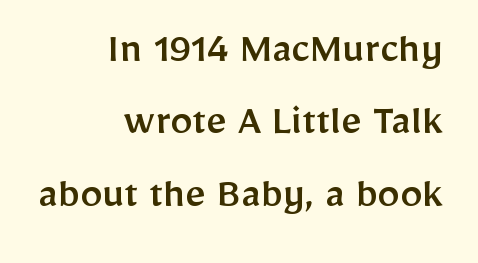
The designer went with a sans here, leaving each stem footless. Posture: upright roman. Unmarked baselines from the first word to the last. The lines sit at an ordinary, default distance from one another.
